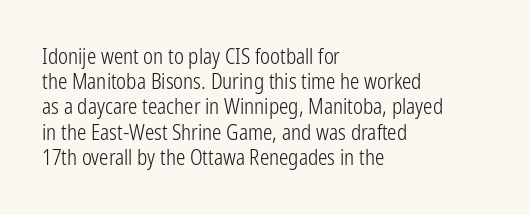
The image shows 21 px text type, upright; set left-aligned, line spacing 1.2x, normal letter spacing, not underlined.
